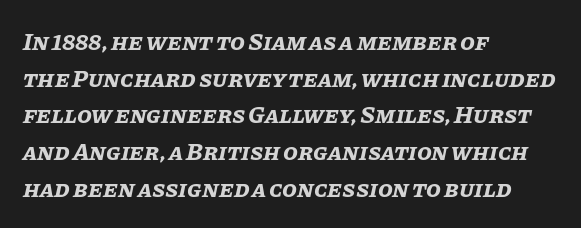
The image shows 24 px bold type, italic (leaning right); set left-aligned, normal line spacing (1.53x), normal letter spacing, not underlined.
